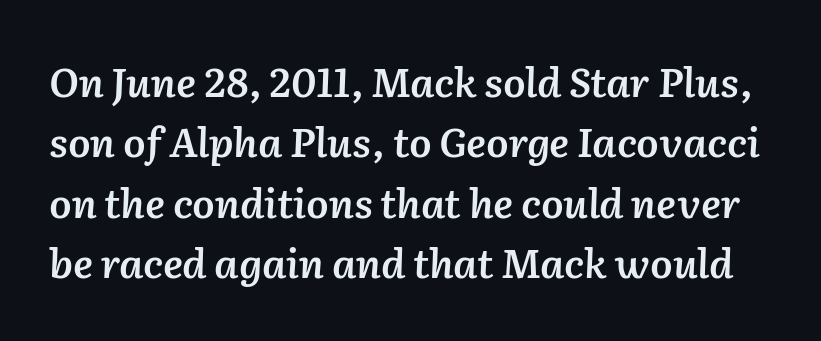
Q: Is the text bold? A: Semi-bold.
Q: Is the text italic (slanted)? A: Yes, it leans right by about 2 degrees.
Q: Is the text underlined? A: No.
Q: Is the spacing between letters normal or unusually wide? A: Normal.
Q: Is the spacing between lines tight, normal or loose? A: Normal.
Q: Width (condensed, normal, or wide)? A: Normal.
Q: Stroke contrast? A: Low.
Q: x-height? A: Medium.
Q: Monospaced? A: No.
